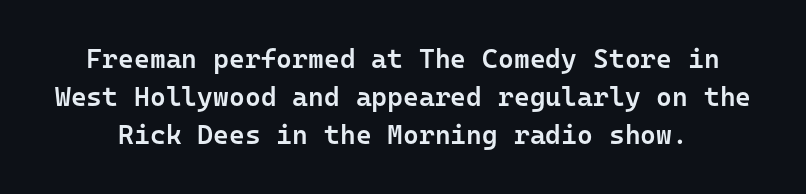
{"italic": "no", "bold": "semi", "underline": "no", "line_spacing": "normal", "line_spacing_ratio": 1.41, "letter_spacing": "normal", "letter_spacing_em": 0.0, "glyph_px": 27}
